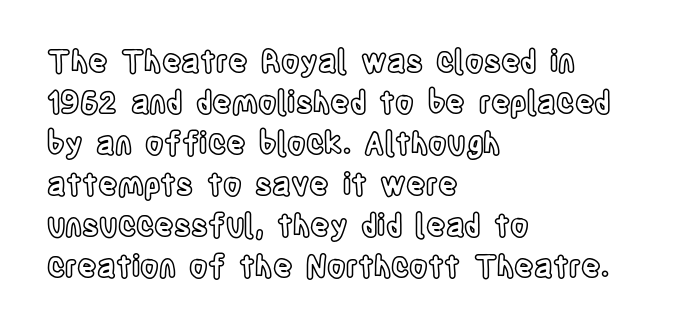
It's the straight-up-and-down kind of type. The strip under each line holds only bare page. This sample is left-justified, so line endings fall wherever the words run out. This rendering leaves character spacing at its baseline value.
